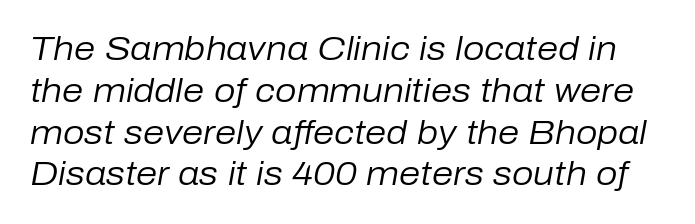
{"italic": "yes", "lean": "right", "slant_degrees": 10, "bold": "no", "weight": "regular", "width": "normal", "stroke_contrast": "low", "x_height": "medium", "monospaced": "no", "underline": "no", "line_spacing_ratio": 1.23, "letter_spacing": "normal", "letter_spacing_em": 0.0, "glyph_px": 34}
